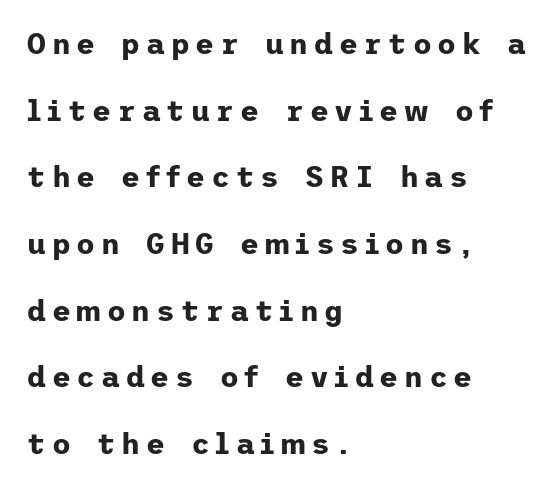
These lines carry a lot of weight — the face is fully bold. The passage is arranged the way most books set body copy — flush left. Notice how the stems are strictly vertical — no italics here. The designer went with a sans here, leaving each stem footless.
